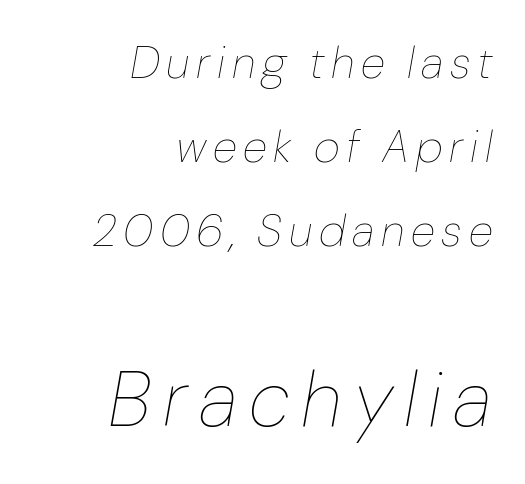
The image shows 78 px thin type, italic (leaning right); set right-aligned, line spacing 1.87x, not underlined; the second (bottom) block is 1.73x larger; low stroke contrast and a medium x-height.
